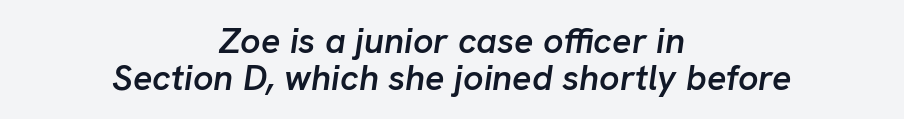
A typesetter would call this zero additional tracking. You can tell it's italic because the verticals aren't actually vertical. As a designer I'd log this as weight 600, semibold. Underlining? Definitely not there. Quick note: interline space is minimal.
